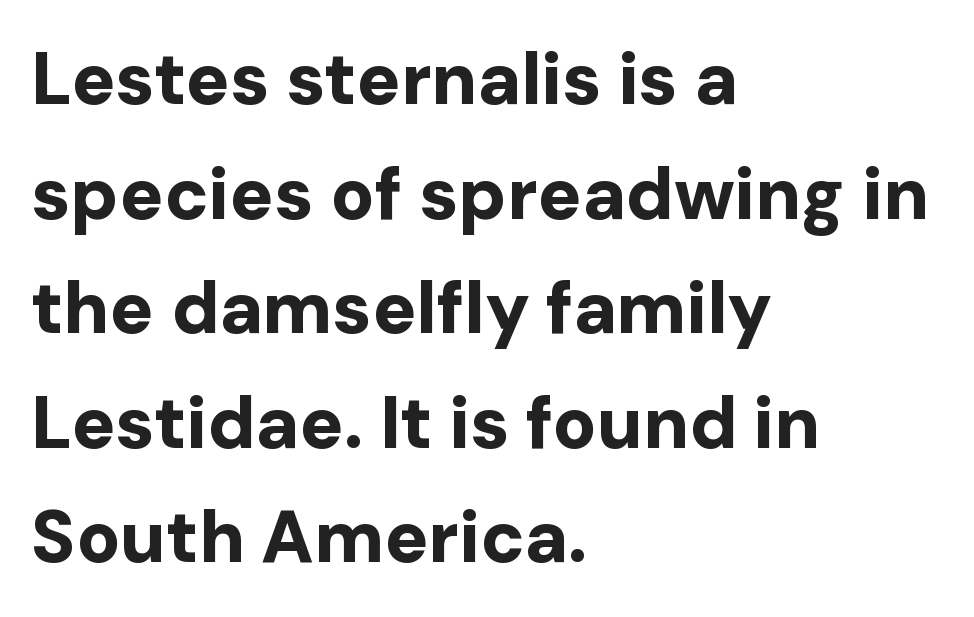
{"serif": "no", "italic": "no", "bold": "yes", "weight": "bold", "width": "normal", "stroke_contrast": "low", "x_height": "medium", "monospaced": "no", "underline": "no", "align": "left", "line_spacing": "normal", "line_spacing_ratio": 1.57, "letter_spacing": "normal", "letter_spacing_em": 0.0, "glyph_px": 73}
